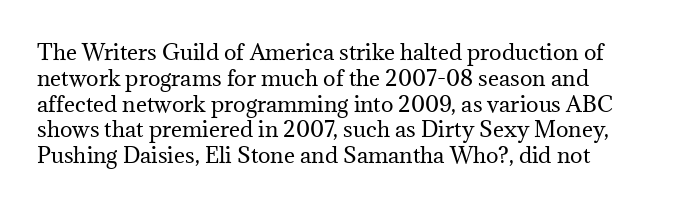
The image shows 21 px text type, upright; set line spacing 1.23x, normal letter spacing, not underlined.
